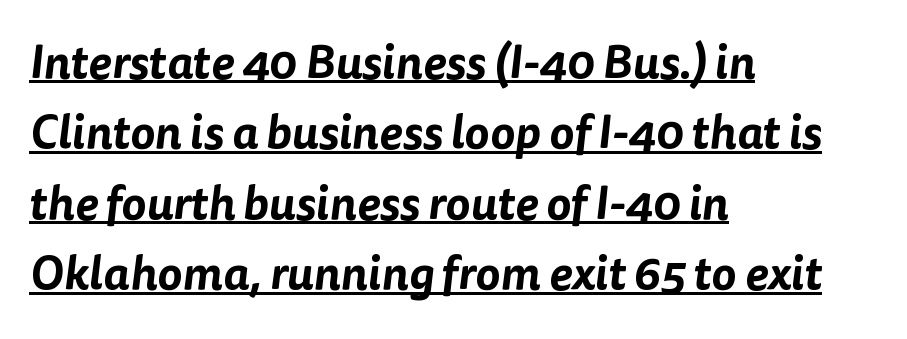
{"serif": "no", "width": "normal", "stroke_contrast": "low", "x_height": "medium", "monospaced": "no", "underline": "yes", "align": "left", "line_spacing": "normal", "line_spacing_ratio": 1.5, "letter_spacing": "normal", "letter_spacing_em": 0.0, "glyph_px": 47}
